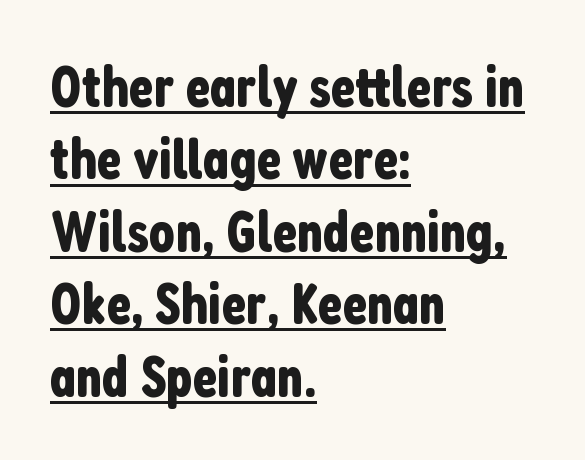
The image shows 57 px condensed sans-serif type, upright; set left-aligned, normal line spacing (1.27x), normal letter spacing, underlined; low stroke contrast and a medium x-height.
